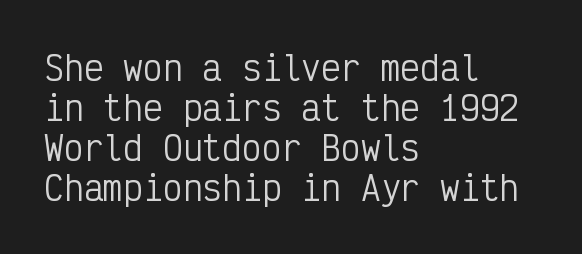
{"serif": "no", "italic": "no", "bold": "no", "weight": "regular", "width": "condensed", "stroke_contrast": "low", "x_height": "medium", "monospaced": "yes", "underline": "no", "align": "left", "line_spacing_ratio": 1.21, "letter_spacing": "normal", "letter_spacing_em": 0.0, "glyph_px": 33}
